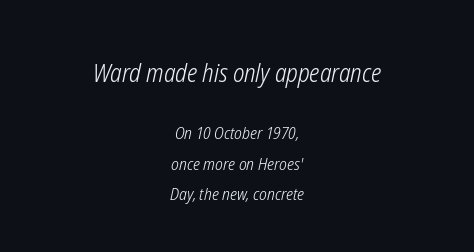
Observe the lean: these are italic letterforms. The tracking reads as untouched default to a designer's eye. Clear beneath every line of the passage. Note: larger setting up top, smaller setting below.
